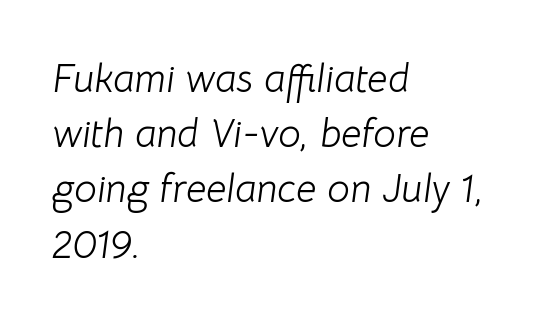
Q: Is the text bold? A: No.
Q: Is the text italic (slanted)? A: Yes, it leans right by about 8 degrees.
Q: Is the text underlined? A: No.
Q: How is the paragraph aligned? A: Left-aligned.
Q: Is the spacing between letters normal or unusually wide? A: Normal.
Q: Is the spacing between lines tight, normal or loose? A: Normal.
Q: Width (condensed, normal, or wide)? A: Normal.
Q: Stroke contrast? A: Low.
Q: x-height? A: Medium.
Q: Monospaced? A: No.
